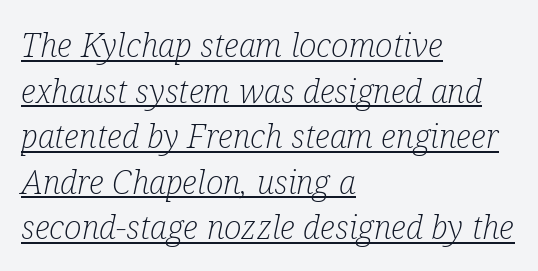
Looking at the ascenders, they clearly lean. The characters are drawn with everyday or finer stroke widths. The vertical gap from one line to the next is medium. Layout note: lines flush left.
